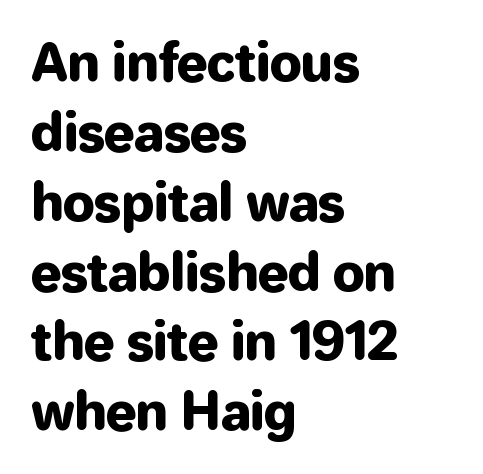
Q: Is the text italic (slanted)? A: No, it is upright.
Q: Is the typeface a serif or a sans-serif typeface? A: Sans-serif.
Q: Is the text underlined? A: No.
Q: How is the paragraph aligned? A: Left-aligned.
Q: Is the spacing between letters normal or unusually wide? A: Normal.
Q: Is the spacing between lines tight, normal or loose? A: Normal.
Q: Width (condensed, normal, or wide)? A: Normal.
Q: Stroke contrast? A: Low.
Q: x-height? A: Medium.
Q: Monospaced? A: No.
